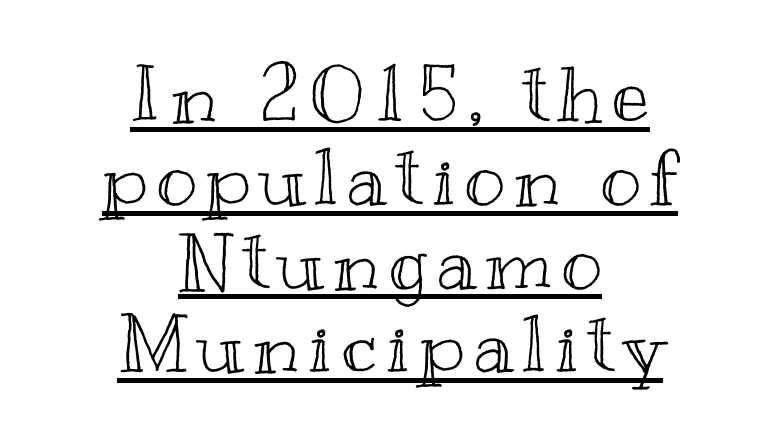
The image shows 78 px wide type, upright; set centered, tight line spacing (1.07x), underlined; a small x-height.
